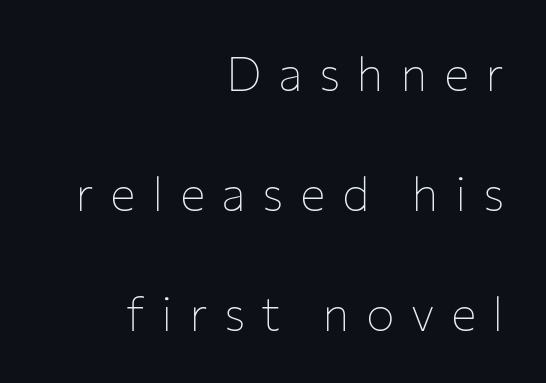
{"serif": "no", "italic": "no", "bold": "no", "weight": "thin", "width": "normal", "stroke_contrast": "low", "x_height": "medium", "monospaced": "no", "underline": "no", "align": "right", "line_spacing": "loose", "line_spacing_ratio": 2.5, "letter_spacing": "wide", "letter_spacing_em": 0.34, "glyph_px": 48}
